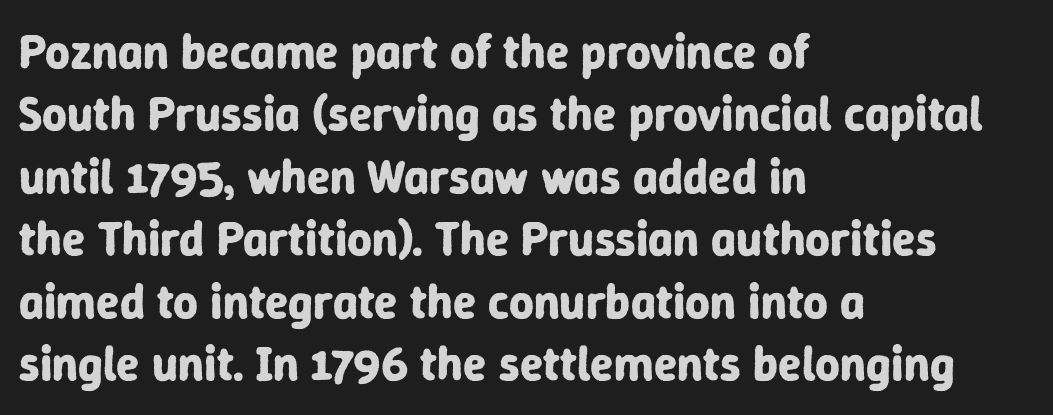
{"serif": "no", "italic": "no", "bold": "yes", "weight": "bold", "width": "normal", "stroke_contrast": "low", "x_height": "medium", "monospaced": "no", "underline": "no", "align": "left", "line_spacing": "normal", "line_spacing_ratio": 1.3, "letter_spacing": "normal", "letter_spacing_em": 0.0, "glyph_px": 48}
